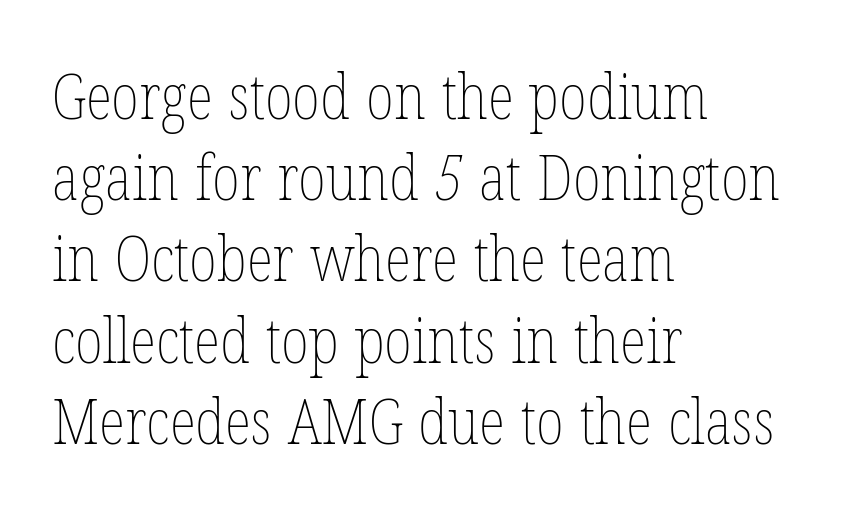
{"bold": "no", "weight": "thin", "width": "condensed", "stroke_contrast": "low", "x_height": "medium", "monospaced": "no", "underline": "no", "align": "left", "line_spacing": "normal", "line_spacing_ratio": 1.31, "letter_spacing": "normal", "letter_spacing_em": 0.0, "glyph_px": 62}
